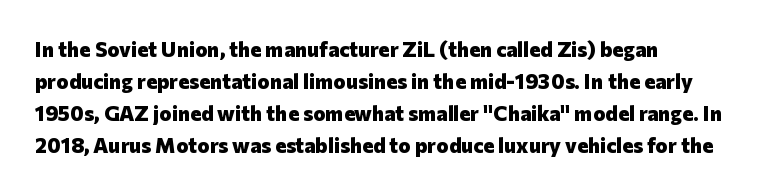
The type sits square on the baseline with zero lean. Summary of weight: heavy, a full bold. Interline gaps are of average width in this sample. The type is set solid horizontally, with unmodified tracking. Underline: absent.
